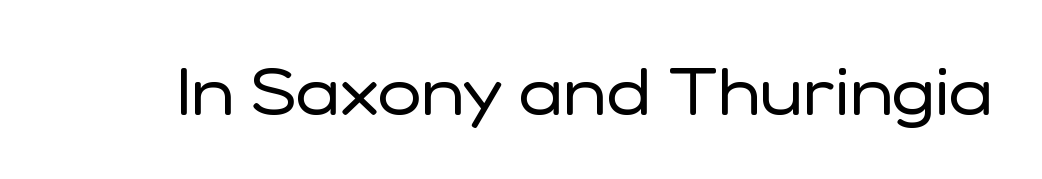
Q: Is the text bold? A: No.
Q: Is the text italic (slanted)? A: No, it is upright.
Q: Is the typeface a serif or a sans-serif typeface? A: Sans-serif.
Q: Is the text underlined? A: No.
Q: Is the spacing between letters normal or unusually wide? A: Normal.
Q: Width (condensed, normal, or wide)? A: Normal.
Q: Stroke contrast? A: Low.
Q: x-height? A: Medium.
Q: Monospaced? A: No.
